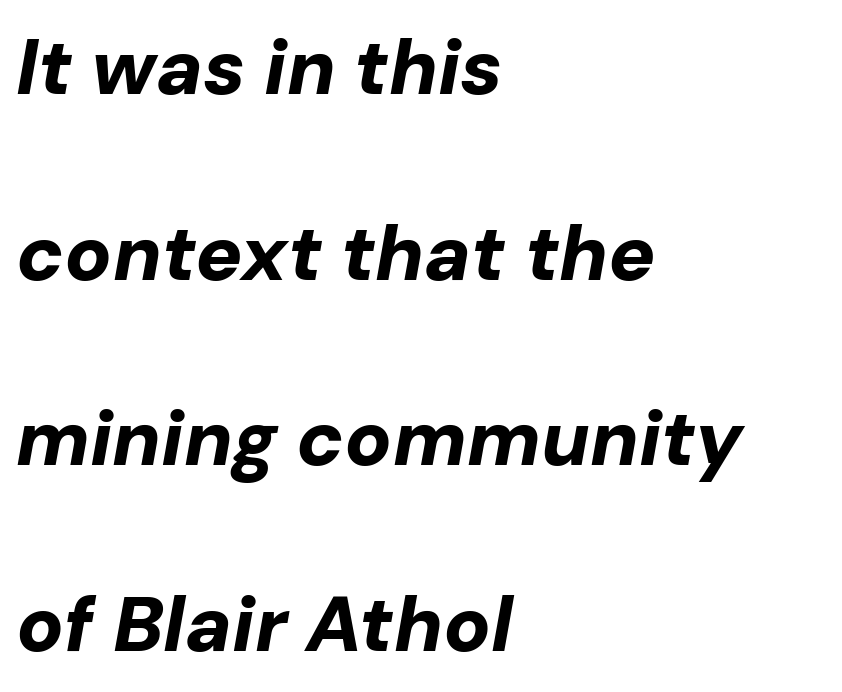
The image shows 78 px bold type, italic (leaning right); set left-aligned, loose line spacing (2.38x), normal letter spacing, not underlined; low stroke contrast and a medium x-height.
